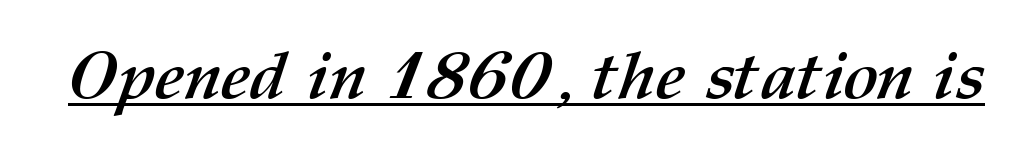
Looks like regular typesetting: each glyph gets only the width it needs. The lettering is marked with a stroke running underneath it. Heavy-handed strokes throughout: this text is bold. No extra tracking has been applied to these lines.
